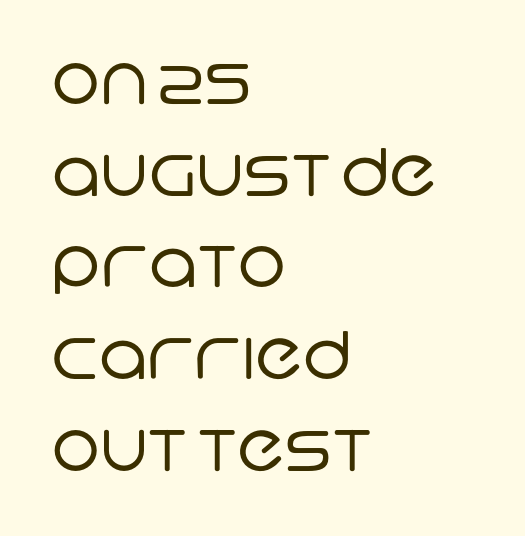
Q: Is the text bold? A: No.
Q: Is the typeface a serif or a sans-serif typeface? A: Sans-serif.
Q: Is the text underlined? A: No.
Q: How is the paragraph aligned? A: Left-aligned.
Q: Is the spacing between letters normal or unusually wide? A: Normal.
Q: Is the spacing between lines tight, normal or loose? A: Normal.
Q: Width (condensed, normal, or wide)? A: Normal.
Q: Stroke contrast? A: Low.
Q: x-height? A: Large.
Q: Monospaced? A: No.
